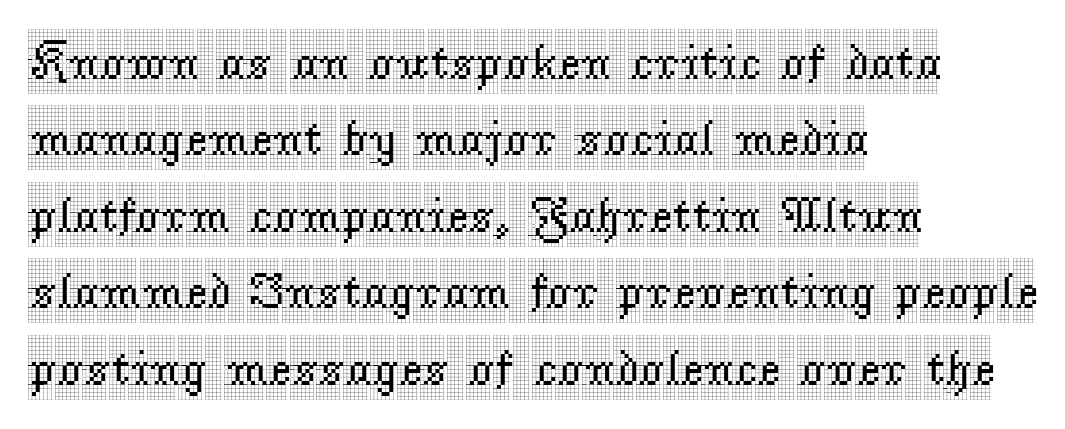
{"serif": "yes", "italic": "no", "width": "condensed", "x_height": "large", "monospaced": "no", "underline": "no", "align": "left", "line_spacing": "normal", "line_spacing_ratio": 1.53, "letter_spacing": "normal", "letter_spacing_em": 0.0, "glyph_px": 50}
